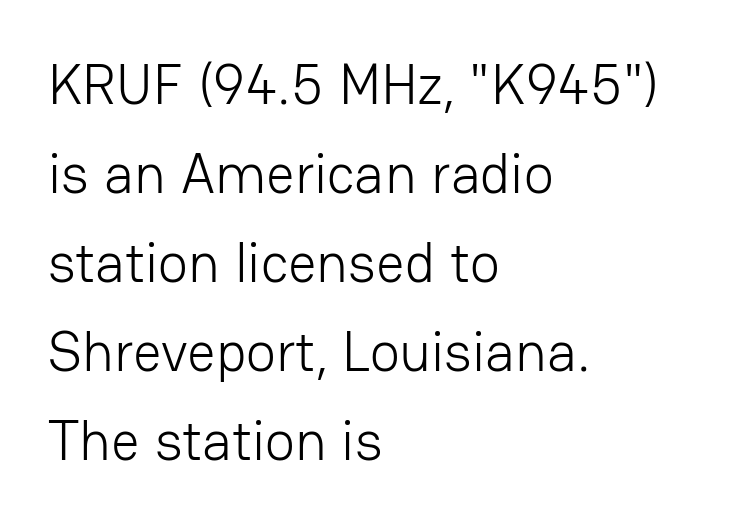
{"serif": "no", "italic": "no", "bold": "no", "weight": "light", "width": "normal", "stroke_contrast": "low", "x_height": "medium", "monospaced": "no", "underline": "no", "align": "left", "line_spacing": "normal", "line_spacing_ratio": 1.59, "letter_spacing": "normal", "letter_spacing_em": 0.0, "glyph_px": 56}
